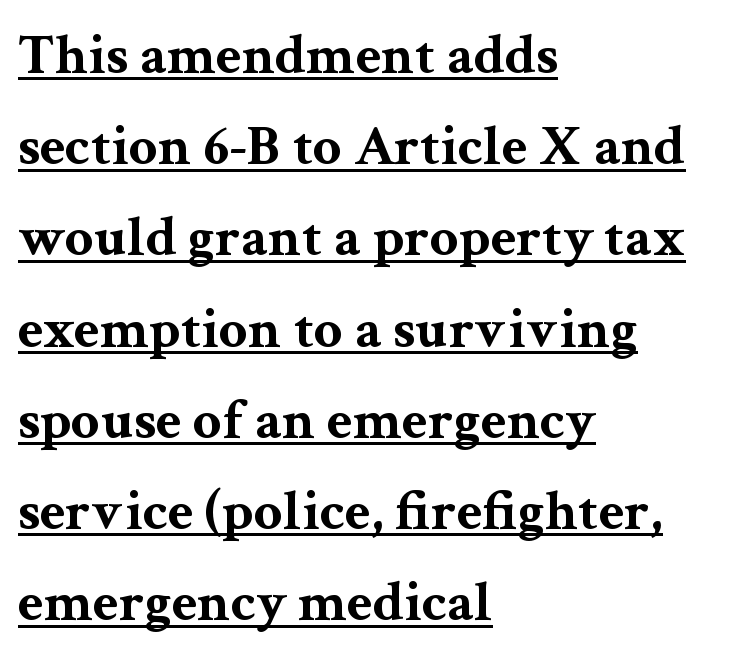
The image shows 57 px bold, wide serif type, upright; set left-aligned, normal line spacing (1.6x), normal letter spacing, underlined; medium stroke contrast and a medium x-height.
